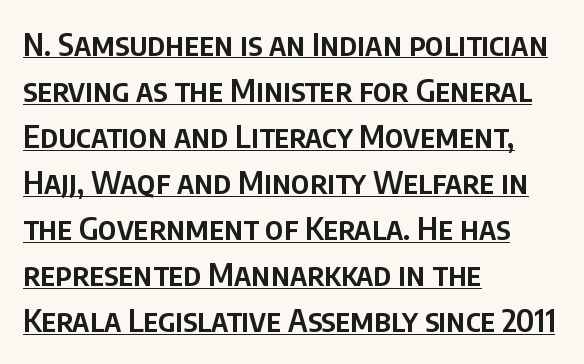
Q: Is the text bold? A: Semi-bold.
Q: Is the text italic (slanted)? A: No, it is upright.
Q: Is the typeface a serif or a sans-serif typeface? A: Sans-serif.
Q: Is the text underlined? A: Yes.
Q: How is the paragraph aligned? A: Left-aligned.
Q: Is the spacing between letters normal or unusually wide? A: Normal.
Q: Is the spacing between lines tight, normal or loose? A: Normal.
Q: Width (condensed, normal, or wide)? A: Condensed.
Q: Stroke contrast? A: Low.
Q: x-height? A: Large.
Q: Monospaced? A: No.
